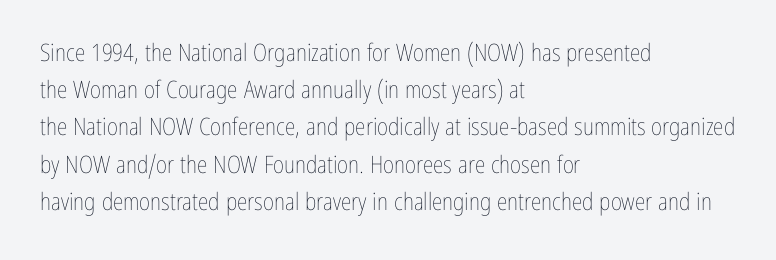
Q: Is the text bold? A: No.
Q: Is the text italic (slanted)? A: No, it is upright.
Q: Is the text underlined? A: No.
Q: How is the paragraph aligned? A: Left-aligned.
Q: Is the spacing between letters normal or unusually wide? A: Normal.
Q: Is the spacing between lines tight, normal or loose? A: Normal.
